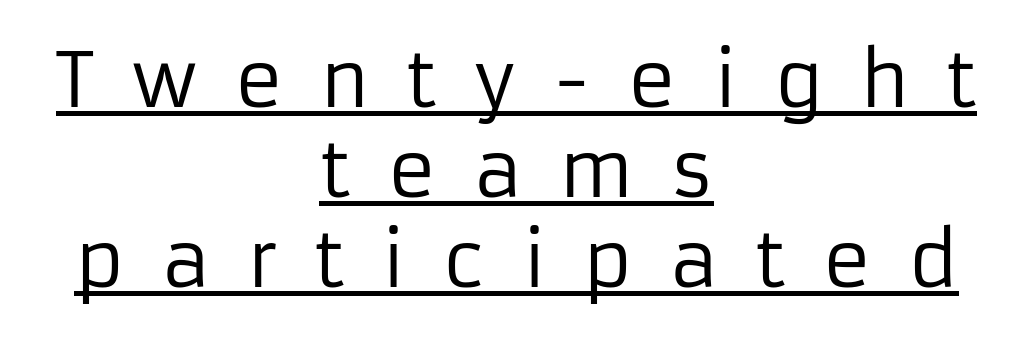
In terms of letterform style, serifs are entirely absent. Bold? No — there's no thickening of the strokes. Upright lettering throughout. Compared with undecorated copy, this sample adds a rule below the words.
